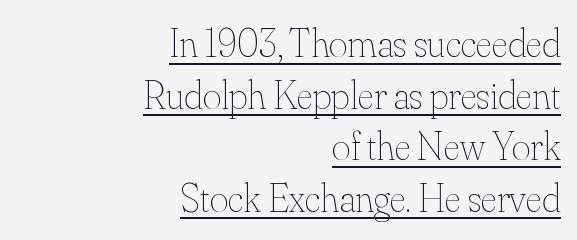
Upright lettering throughout. Is this a heavy cut? Hardly; it is regular or lighter. This sample has the flowing, uneven cadence of proportional lettering. Quick note: underline on. In CSS terms this would be text-align: right. The passage shown stacks its lines at a standard gap.
